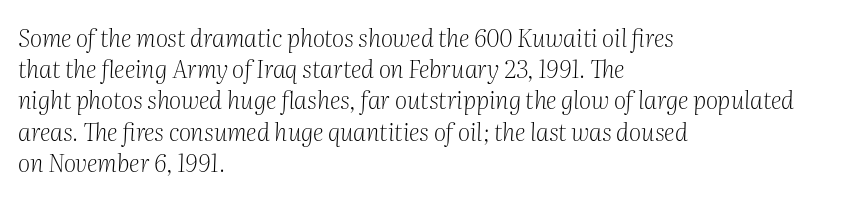
The rendering applies a slant to the glyphs. Each line starts at the same left margin while the right side varies. Reading down the column, the eye jumps a familiar distance to each next line. The type is set solid horizontally, with unmodified tracking. Quick note: underline off.
